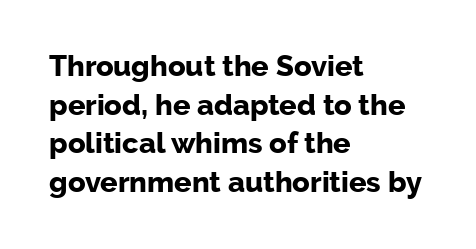
{"serif": "no", "italic": "no", "bold": "yes", "weight": "bold", "width": "normal", "stroke_contrast": "low", "x_height": "medium", "monospaced": "no", "underline": "no", "align": "left", "line_spacing": "normal", "line_spacing_ratio": 1.33, "letter_spacing": "normal", "letter_spacing_em": 0.0, "glyph_px": 29}
